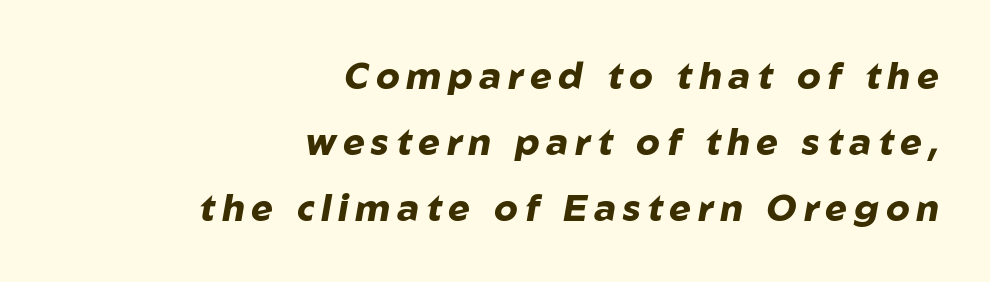
Line endings align vertically; line beginnings do not. Typographic density is high because the face is bold. The letters advance in unequal steps, a hallmark of proportional type. Letters rest on an invisible, unmarked baseline. The passage shown leans; its letterforms are oblique.
